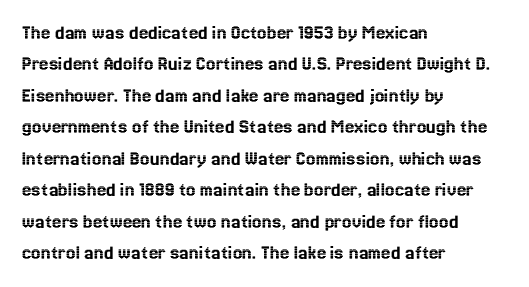
The image shows 21 px text type, upright; set left-aligned, normal line spacing (1.5x), normal letter spacing, not underlined.
